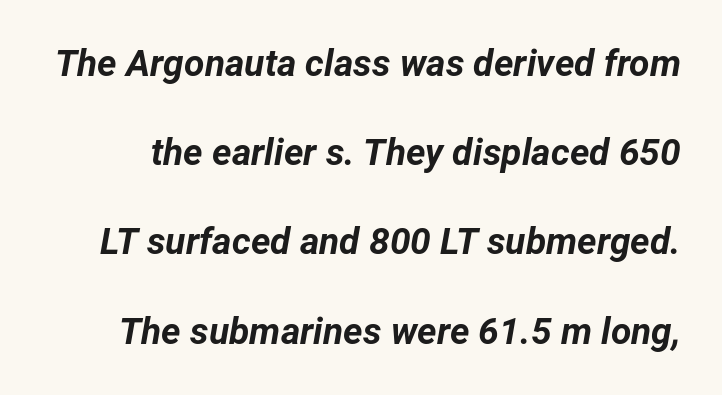
The image shows 37 px bold type, italic (leaning right); set loose line spacing (2.41x), normal letter spacing, not underlined; low stroke contrast and a medium x-height.
